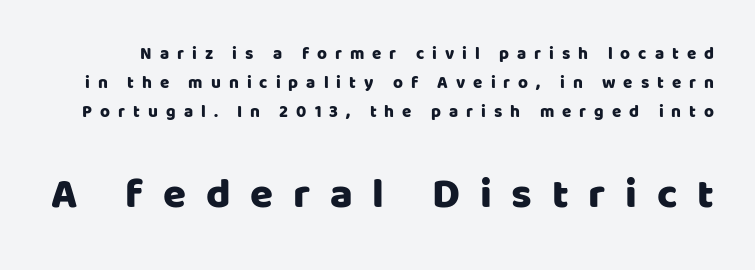
Q: Is the text italic (slanted)? A: No, it is upright.
Q: Is the typeface a serif or a sans-serif typeface? A: Sans-serif.
Q: Is the text underlined? A: No.
Q: Is the spacing between letters normal or unusually wide? A: Unusually wide.
Q: Which block of text is set in a larger size, the first (top) or the second (bottom)? A: The second (bottom) one.
Q: Width (condensed, normal, or wide)? A: Normal.
Q: Stroke contrast? A: Low.
Q: x-height? A: Large.
Q: Monospaced? A: No.
